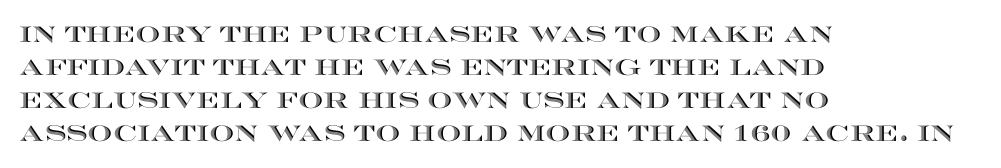
The image shows 22 px text type, upright; set left-aligned, normal line spacing (1.5x), normal letter spacing, not underlined.
